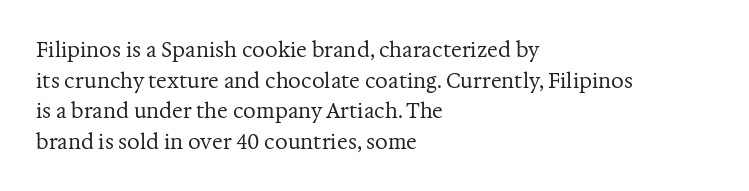
Q: Is the text bold? A: No.
Q: Is the text italic (slanted)? A: No, it is upright.
Q: Is the text underlined? A: No.
Q: How is the paragraph aligned? A: Left-aligned.
Q: Is the spacing between letters normal or unusually wide? A: Normal.
Q: Is the spacing between lines tight, normal or loose? A: Normal.
